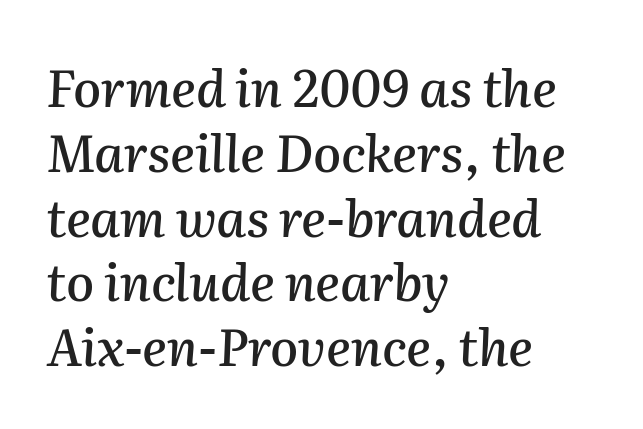
The image shows 51 px text type, italic (leaning right); set left-aligned, normal line spacing (1.27x), normal letter spacing, not underlined; medium stroke contrast and a medium x-height.
